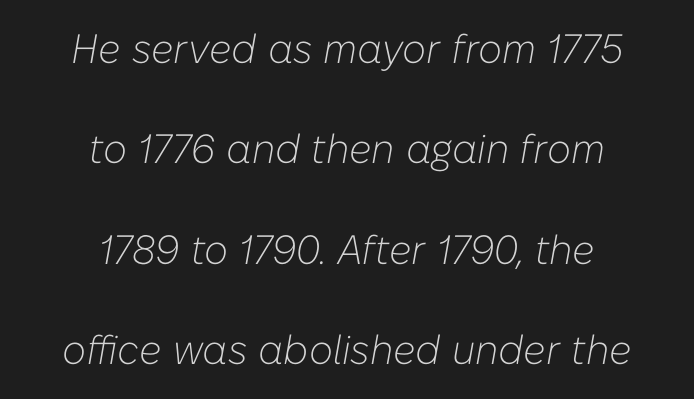
{"italic": "yes", "lean": "right", "slant_degrees": 10, "bold": "no", "weight": "light", "width": "normal", "stroke_contrast": "low", "x_height": "medium", "monospaced": "no", "underline": "no", "align": "center", "line_spacing": "loose", "line_spacing_ratio": 2.45, "letter_spacing": "normal", "letter_spacing_em": 0.0, "glyph_px": 41}
